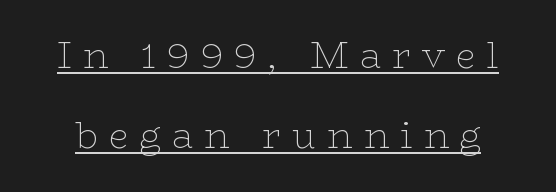
{"serif": "yes", "italic": "no", "bold": "no", "weight": "thin", "width": "wide", "stroke_contrast": "low", "x_height": "medium", "monospaced": "no", "underline": "yes", "line_spacing": "loose", "line_spacing_ratio": 2.23, "letter_spacing": "wide", "letter_spacing_em": 0.31, "glyph_px": 36}
